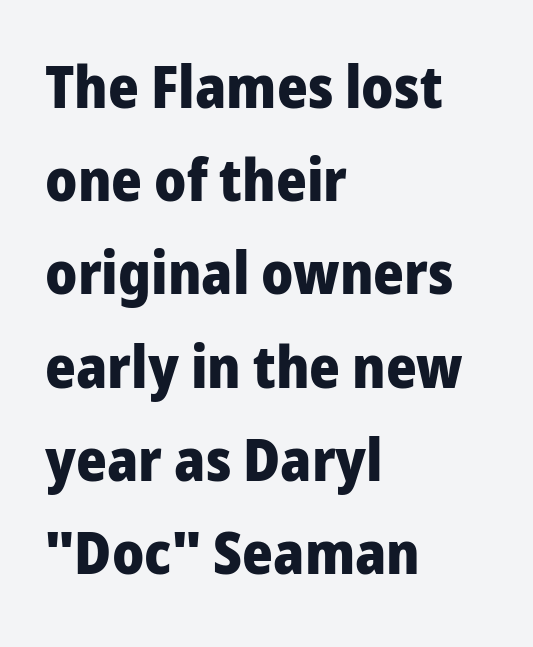
{"serif": "no", "italic": "no", "bold": "yes", "weight": "heavy", "width": "normal", "stroke_contrast": "low", "x_height": "medium", "monospaced": "no", "underline": "no", "align": "left", "line_spacing": "normal", "line_spacing_ratio": 1.58, "letter_spacing": "normal", "letter_spacing_em": 0.0, "glyph_px": 59}
